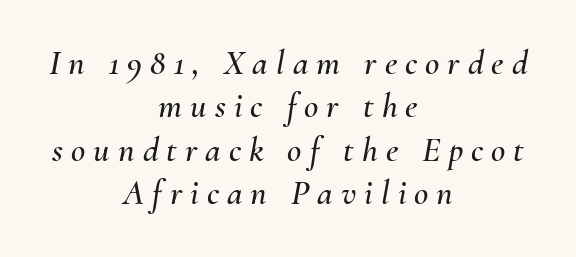
The image shows 35 px text type, italic (leaning right); set centered, line spacing 1.24x, unusually wide letter spacing (+0.23 em), not underlined; medium stroke contrast and a small x-height.
